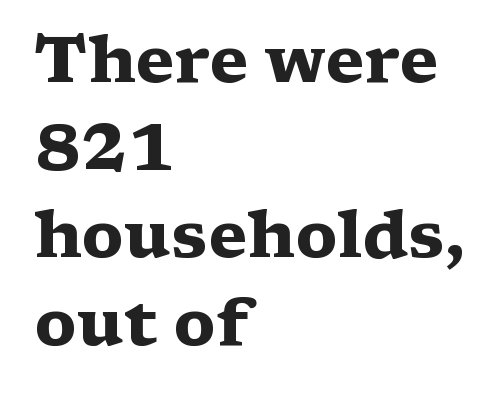
Q: Is the text bold? A: Yes.
Q: Is the text italic (slanted)? A: No, it is upright.
Q: Is the typeface a serif or a sans-serif typeface? A: Serif.
Q: Is the text underlined? A: No.
Q: How is the paragraph aligned? A: Left-aligned.
Q: Is the spacing between letters normal or unusually wide? A: Normal.
Q: Is the spacing between lines tight, normal or loose? A: Normal.
Q: Width (condensed, normal, or wide)? A: Wide.
Q: Stroke contrast? A: Medium.
Q: x-height? A: Medium.
Q: Monospaced? A: No.
